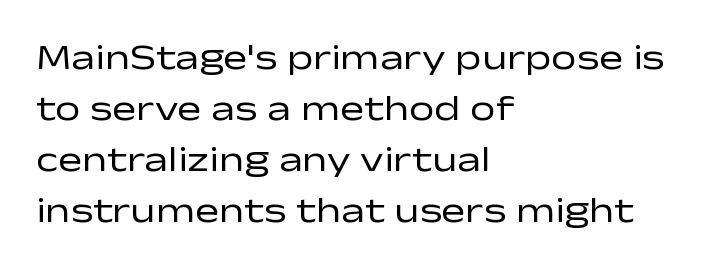
Left-aligned paragraph, ragged on the right. Underline: absent. Letter spacing: default. Style check: upright. Compared with a typical body face, this is equally light or lighter still. Serif or sans? Sans — the stroke terminals are bare.
